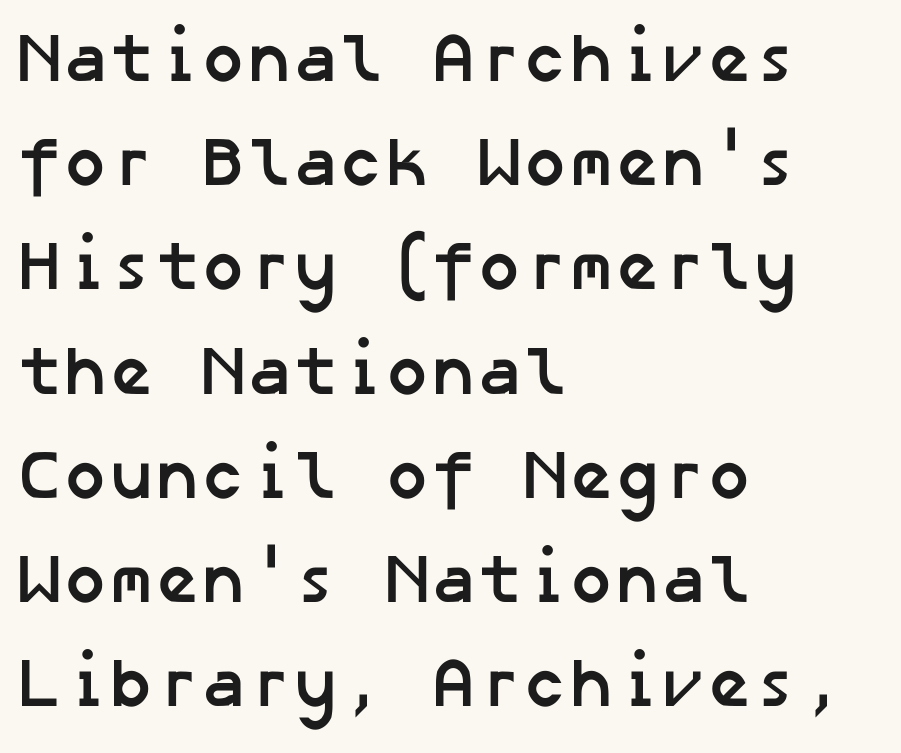
The image shows 69 px semibold sans-serif type; set left-aligned, normal line spacing (1.51x), normal letter spacing, not underlined; low stroke contrast and a medium x-height.
